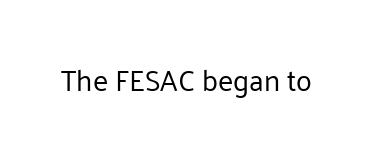
The image shows 29 px regular-weight sans-serif type, upright; set normal letter spacing, not underlined; low stroke contrast and a medium x-height.
